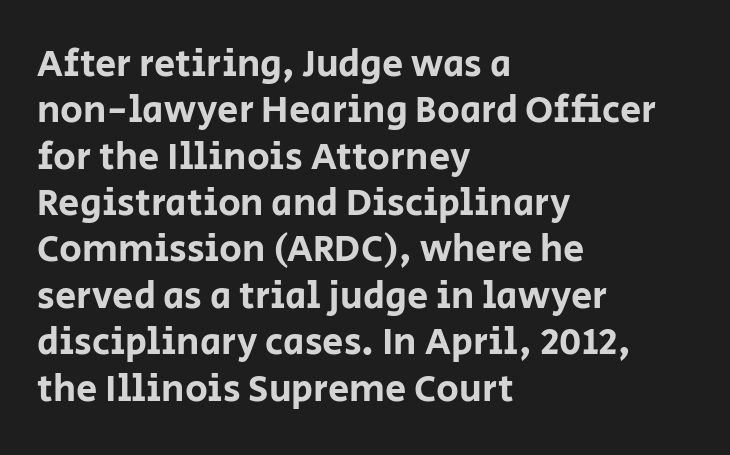
Varying glyph widths throughout — classic text-font behaviour. What stands out about the letter spacing? Nothing — it is the standard amount. Characters remain perfectly vertical along every line. The paragraph shown leans on its left margin. Plain, unruled lines of type. The rendering shows plain stroke endings on the letterforms — a sans-serif design.
